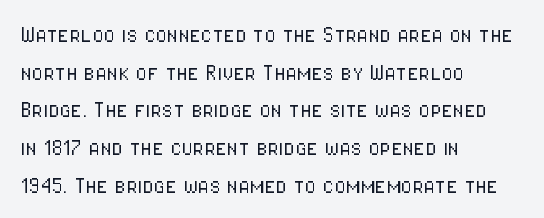
Q: Is the text bold? A: No.
Q: Is the text italic (slanted)? A: No, it is upright.
Q: Is the text underlined? A: No.
Q: How is the paragraph aligned? A: Left-aligned.
Q: Is the spacing between letters normal or unusually wide? A: Normal.
Q: Is the spacing between lines tight, normal or loose? A: Normal.
